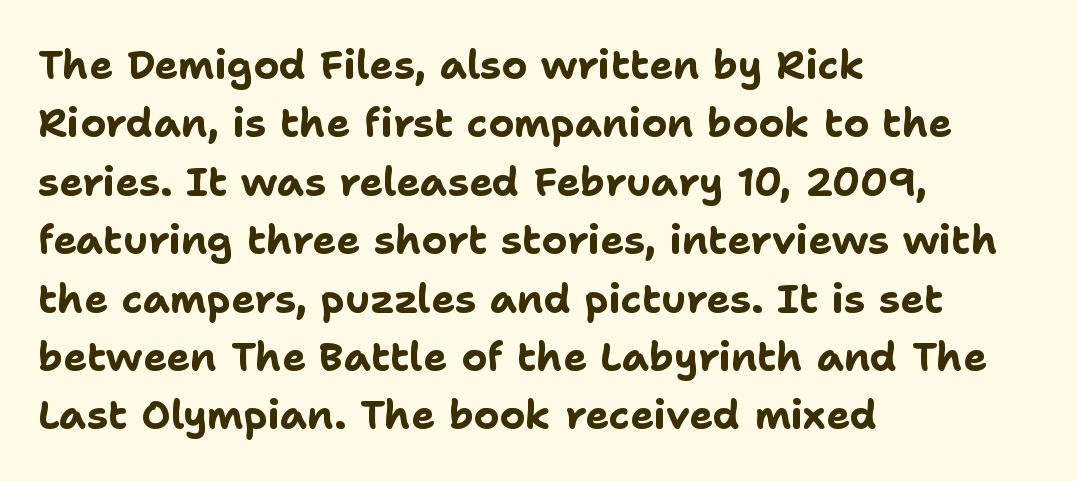
Q: Is the text bold? A: Yes.
Q: Is the text italic (slanted)? A: No, it is upright.
Q: Is the typeface a serif or a sans-serif typeface? A: Sans-serif.
Q: Is the text underlined? A: No.
Q: How is the paragraph aligned? A: Left-aligned.
Q: Is the spacing between letters normal or unusually wide? A: Normal.
Q: Is the spacing between lines tight, normal or loose? A: Normal.
Q: Width (condensed, normal, or wide)? A: Normal.
Q: Stroke contrast? A: Low.
Q: x-height? A: Medium.
Q: Monospaced? A: No.
